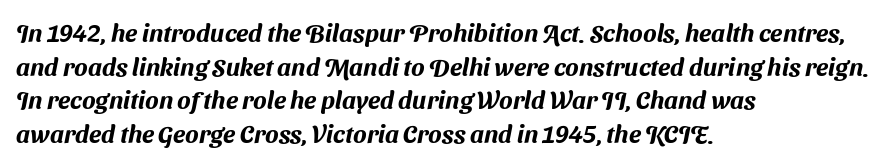
The image shows 25 px text type; set left-aligned, normal line spacing (1.35x), normal letter spacing, not underlined.
